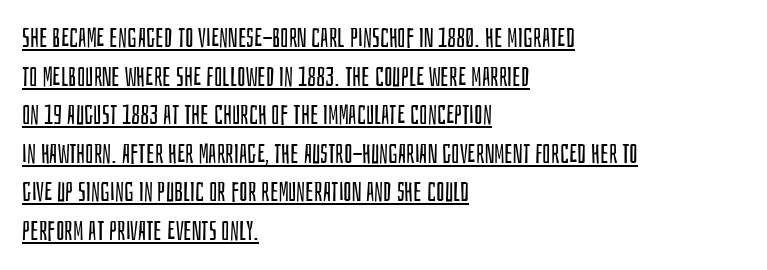
The image shows 27 px text type, upright; set left-aligned, normal line spacing (1.43x), normal letter spacing, underlined.
